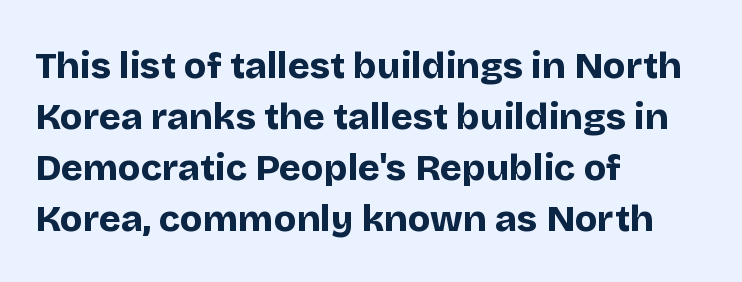
{"serif": "no", "italic": "no", "bold": "yes", "weight": "bold", "width": "normal", "stroke_contrast": "low", "x_height": "large", "monospaced": "no", "underline": "no", "align": "left", "line_spacing": "normal", "line_spacing_ratio": 1.38, "letter_spacing": "normal", "letter_spacing_em": 0.0, "glyph_px": 37}
